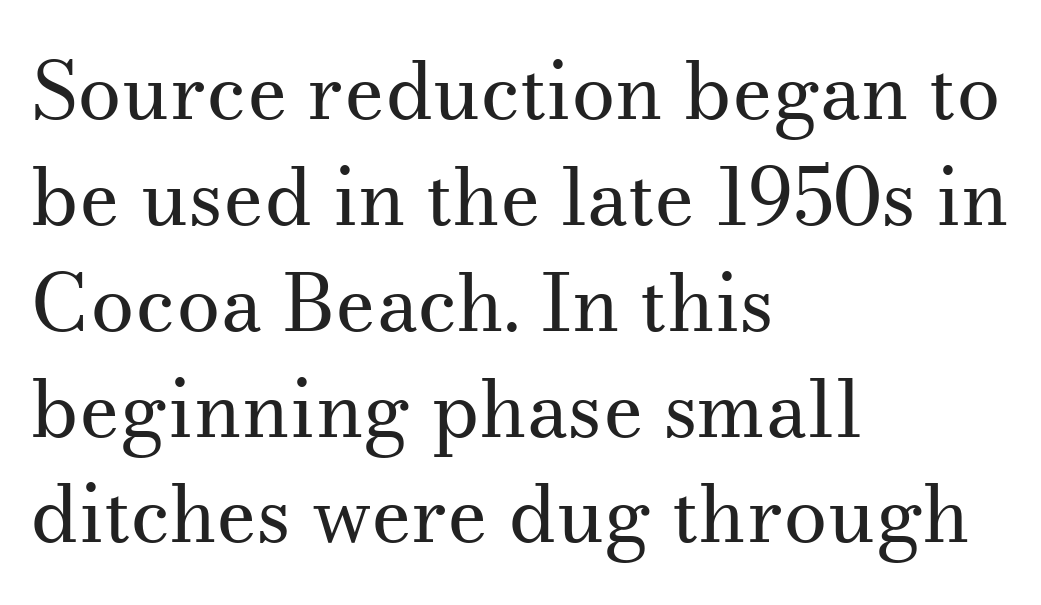
The letters sit at their default tracking, neither squeezed nor spread. Stroke terminals: seriffed. Each letter keeps its own natural width here, so spacing adapts to shape. Rule under the text: the space is simply empty. It's the straight-up-and-down kind of type.
